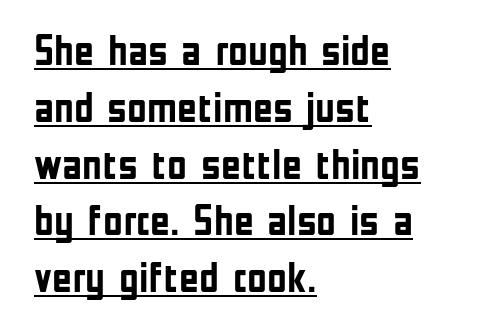
The image shows 43 px semibold, condensed sans-serif type, upright; set left-aligned, normal line spacing (1.32x), normal letter spacing, underlined; low stroke contrast and a medium x-height.
